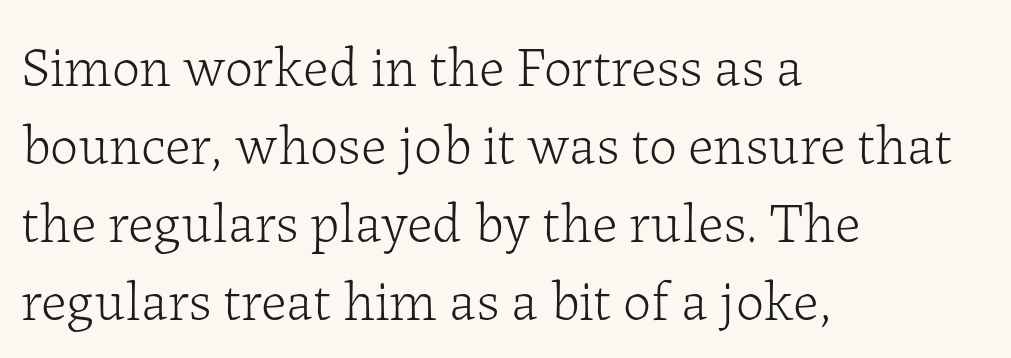
Q: Is the text bold? A: No.
Q: Is the text italic (slanted)? A: No, it is upright.
Q: Is the typeface a serif or a sans-serif typeface? A: Serif.
Q: Is the text underlined? A: No.
Q: How is the paragraph aligned? A: Left-aligned.
Q: Is the spacing between letters normal or unusually wide? A: Normal.
Q: Is the spacing between lines tight, normal or loose? A: Normal.
Q: Width (condensed, normal, or wide)? A: Normal.
Q: Stroke contrast? A: Low.
Q: x-height? A: Medium.
Q: Monospaced? A: No.
